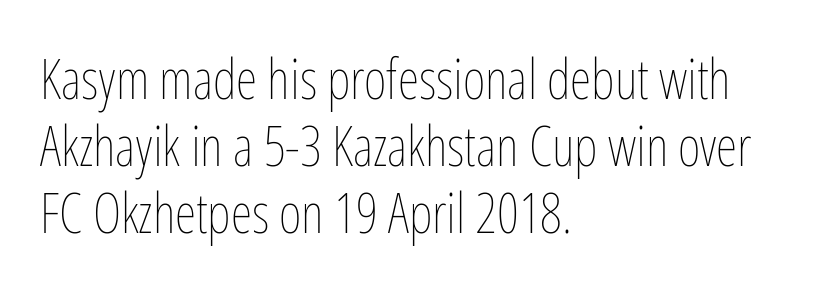
Q: Is the text bold? A: No.
Q: Is the text italic (slanted)? A: No, it is upright.
Q: Is the text underlined? A: No.
Q: How is the paragraph aligned? A: Left-aligned.
Q: Is the spacing between letters normal or unusually wide? A: Normal.
Q: Width (condensed, normal, or wide)? A: Condensed.
Q: Stroke contrast? A: Low.
Q: x-height? A: Medium.
Q: Monospaced? A: No.
